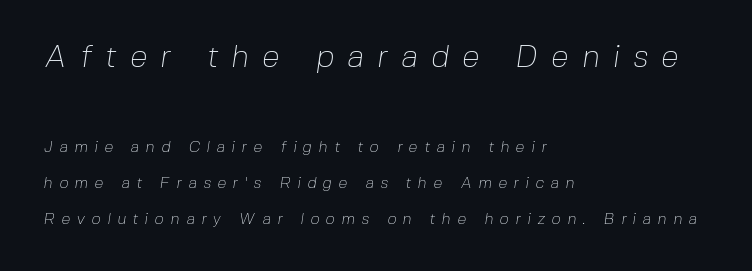
Q: Is the text bold? A: No.
Q: Is the typeface a serif or a sans-serif typeface? A: Sans-serif.
Q: Is the text underlined? A: No.
Q: How is the paragraph aligned? A: Left-aligned.
Q: Is the spacing between letters normal or unusually wide? A: Unusually wide.
Q: Is the spacing between lines tight, normal or loose? A: Loose.
Q: Which block of text is set in a larger size, the first (top) or the second (bottom)? A: The first (top) one.
Q: Width (condensed, normal, or wide)? A: Normal.
Q: Stroke contrast? A: Low.
Q: x-height? A: Medium.
Q: Monospaced? A: No.
